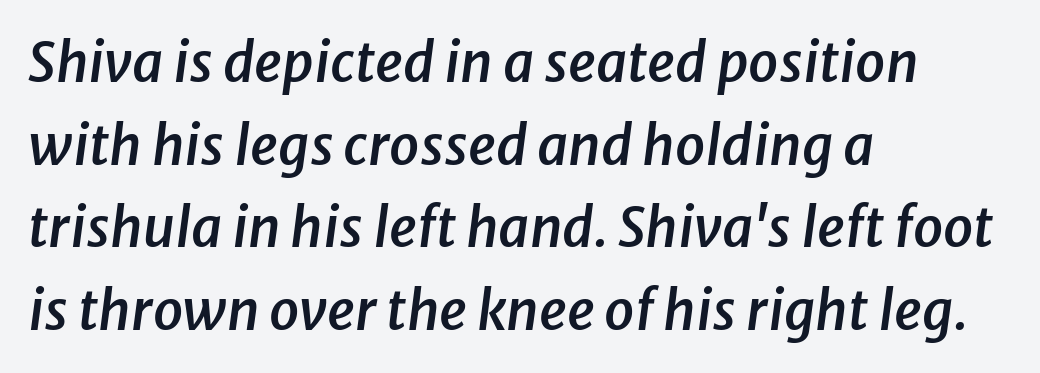
Q: Is the text bold? A: Semi-bold.
Q: Is the text italic (slanted)? A: Yes, it leans right by about 8 degrees.
Q: Is the text underlined? A: No.
Q: How is the paragraph aligned? A: Left-aligned.
Q: Is the spacing between letters normal or unusually wide? A: Normal.
Q: Is the spacing between lines tight, normal or loose? A: Normal.
Q: Width (condensed, normal, or wide)? A: Normal.
Q: Stroke contrast? A: Low.
Q: x-height? A: Medium.
Q: Monospaced? A: No.
